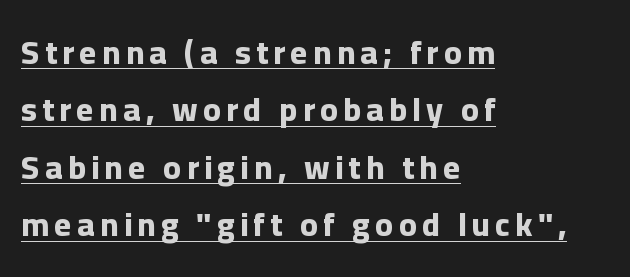
The image shows 33 px bold sans-serif type, upright; set left-aligned, line spacing 1.74x, underlined; low stroke contrast and a medium x-height.
